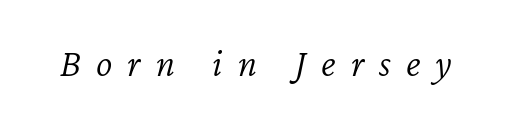
The image shows 39 px light type, italic (leaning right); set unusually wide letter spacing (+0.39 em), not underlined; low stroke contrast and a medium x-height.
